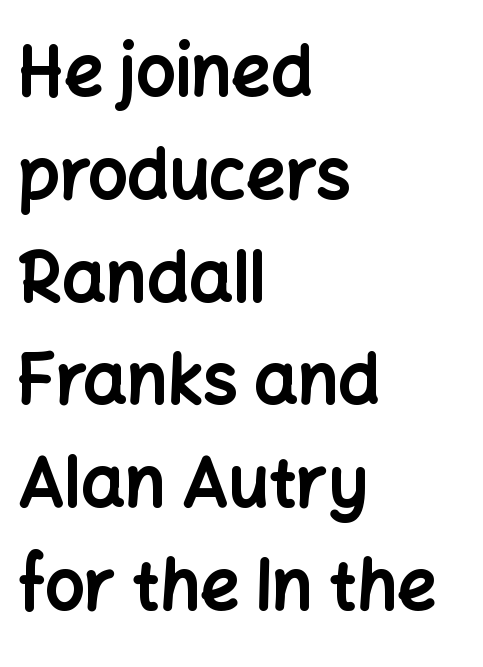
The image shows 69 px bold sans-serif type, upright; set left-aligned, normal line spacing (1.49x), normal letter spacing, not underlined; low stroke contrast and a medium x-height.
